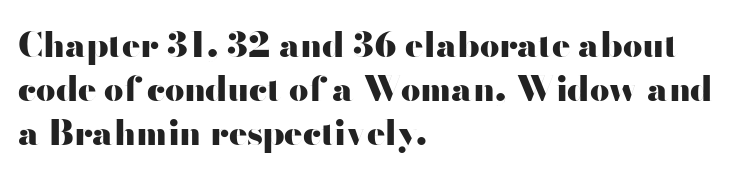
Q: Is the text bold? A: Yes.
Q: Is the text italic (slanted)? A: No, it is upright.
Q: Is the typeface a serif or a sans-serif typeface? A: Serif.
Q: Is the text underlined? A: No.
Q: How is the paragraph aligned? A: Left-aligned.
Q: Is the spacing between letters normal or unusually wide? A: Normal.
Q: Is the spacing between lines tight, normal or loose? A: Normal.
Q: Width (condensed, normal, or wide)? A: Wide.
Q: Stroke contrast? A: High.
Q: x-height? A: Small.
Q: Monospaced? A: No.
